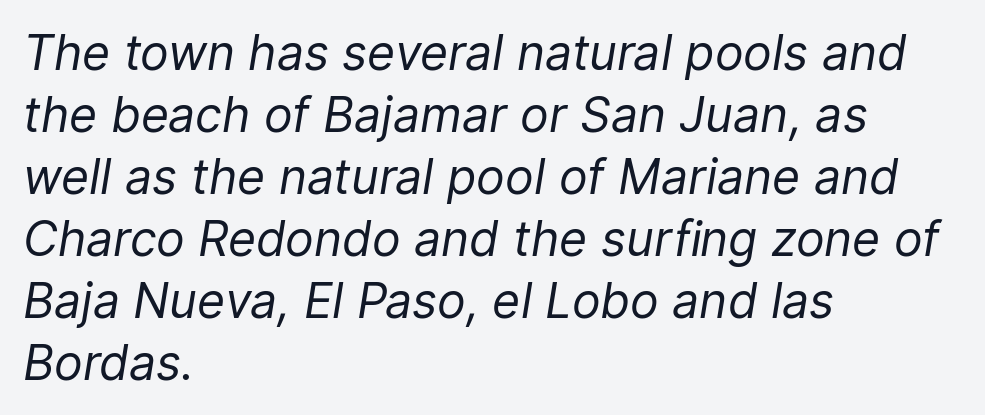
The image shows 48 px regular-weight type, italic (leaning right); set left-aligned, normal line spacing (1.29x), normal letter spacing, not underlined; low stroke contrast and a medium x-height.
